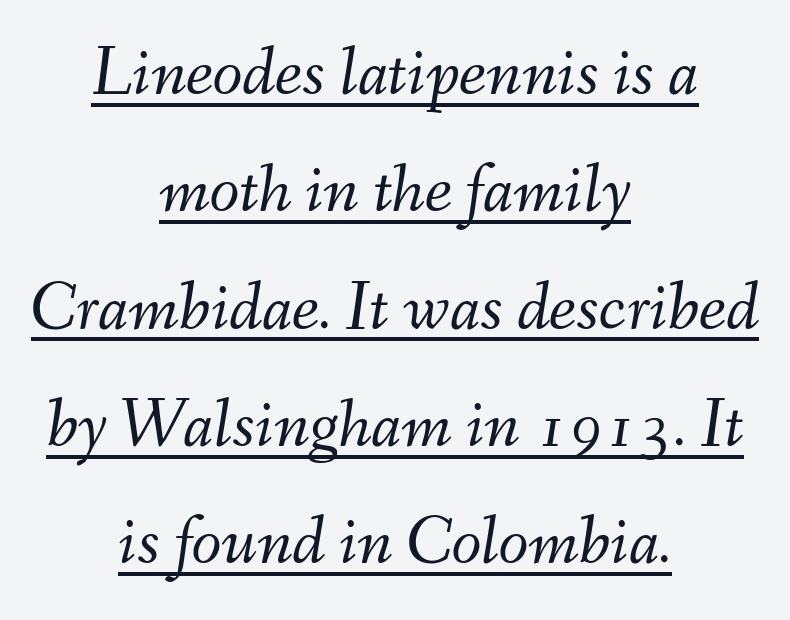
Q: Is the text bold? A: No.
Q: Is the text italic (slanted)? A: Yes, it leans right by about 9 degrees.
Q: Is the text underlined? A: Yes.
Q: How is the paragraph aligned? A: Centered.
Q: Is the spacing between letters normal or unusually wide? A: Normal.
Q: Is the spacing between lines tight, normal or loose? A: Normal.
Q: Width (condensed, normal, or wide)? A: Normal.
Q: Stroke contrast? A: Medium.
Q: x-height? A: Small.
Q: Monospaced? A: No.
